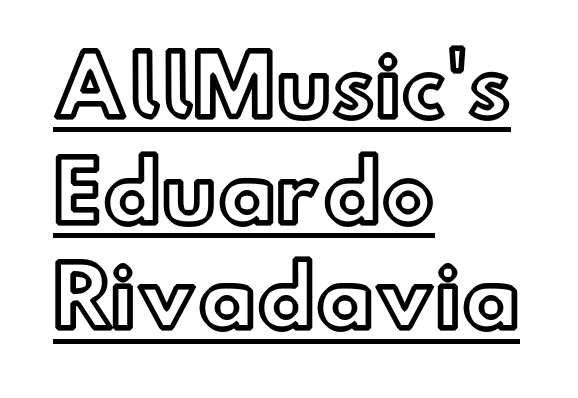
Q: Is the text italic (slanted)? A: No, it is upright.
Q: Is the text underlined? A: Yes.
Q: How is the paragraph aligned? A: Left-aligned.
Q: Is the spacing between letters normal or unusually wide? A: Normal.
Q: Is the spacing between lines tight, normal or loose? A: Normal.
Q: Width (condensed, normal, or wide)? A: Normal.
Q: x-height? A: Small.
Q: Monospaced? A: No.
